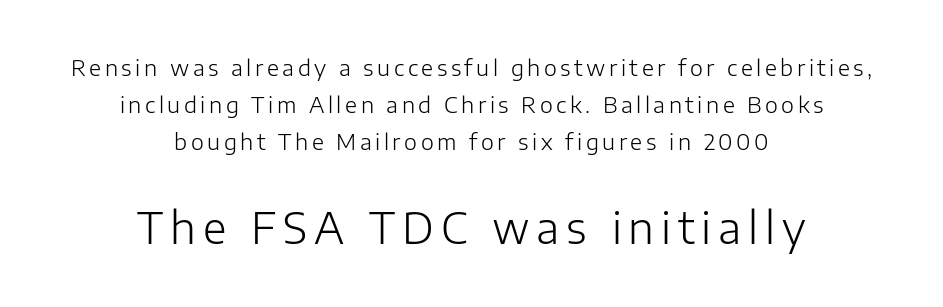
The image shows 43 px light sans-serif type, upright; set centered, normal line spacing (1.69x), not underlined; the second (bottom) block is 1.95x larger; low stroke contrast and a medium x-height.
